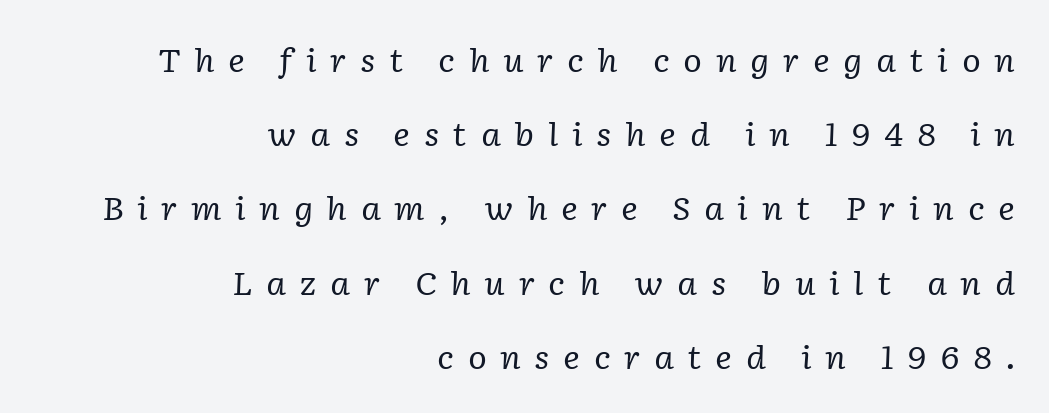
Q: Is the text bold? A: No.
Q: Is the text italic (slanted)? A: Yes, it leans right by about 2 degrees.
Q: Is the typeface a serif or a sans-serif typeface? A: Serif.
Q: Is the text underlined? A: No.
Q: How is the paragraph aligned? A: Right-aligned.
Q: Is the spacing between letters normal or unusually wide? A: Unusually wide.
Q: Is the spacing between lines tight, normal or loose? A: Loose.
Q: Width (condensed, normal, or wide)? A: Normal.
Q: Stroke contrast? A: Low.
Q: x-height? A: Medium.
Q: Monospaced? A: No.
